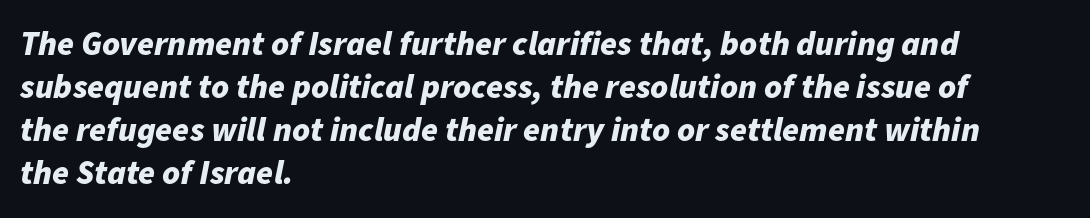
{"italic": "yes", "lean": "right", "slant_degrees": 11, "bold": "yes", "weight": "bold", "width": "normal", "stroke_contrast": "low", "x_height": "medium", "monospaced": "no", "underline": "no", "align": "left", "line_spacing": "normal", "line_spacing_ratio": 1.26, "letter_spacing": "normal", "letter_spacing_em": 0.0, "glyph_px": 34}
